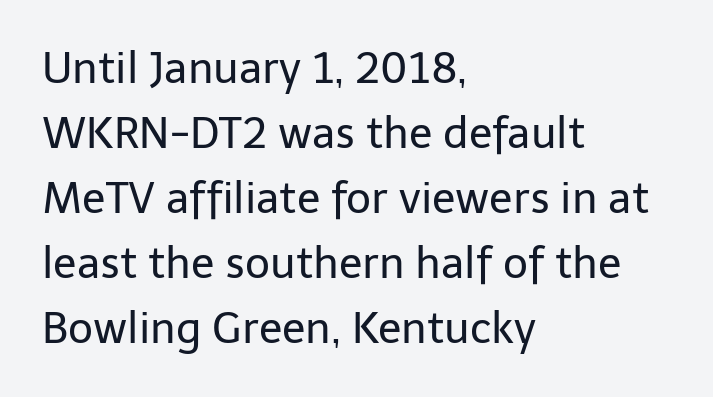
Honestly, there is no underline to notice here at all. The rendering uses a moderate line-height, typical for paragraphs. You can tell from the bare stems that sans-serif type was used. Posture: straight, roman, zero tilt. Stroke mass is kept to a normal reading level or below.
